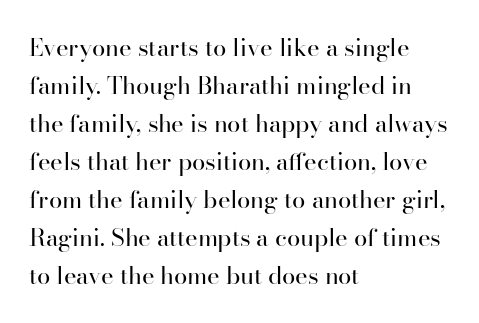
The image shows 24 px text type, upright; set left-aligned, normal line spacing (1.58x), normal letter spacing, not underlined.
